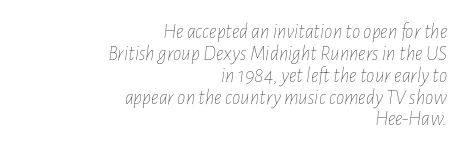
The image shows 21 px text type, italic (leaning right); set right-aligned, tight line spacing (1.04x), normal letter spacing, not underlined.
